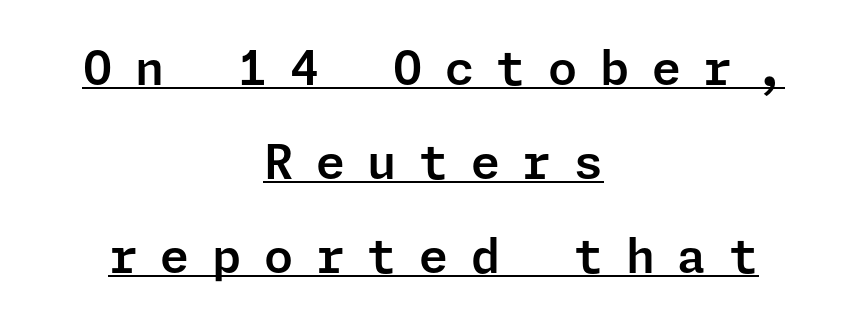
Q: Is the text italic (slanted)? A: No, it is upright.
Q: Is the typeface a serif or a sans-serif typeface? A: Sans-serif.
Q: Is the text underlined? A: Yes.
Q: How is the paragraph aligned? A: Centered.
Q: Is the spacing between letters normal or unusually wide? A: Unusually wide.
Q: Is the spacing between lines tight, normal or loose? A: Loose.
Q: Width (condensed, normal, or wide)? A: Normal.
Q: Stroke contrast? A: Low.
Q: x-height? A: Medium.
